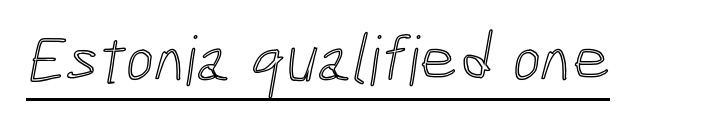
Q: Is the text underlined? A: Yes.
Q: Is the spacing between letters normal or unusually wide? A: Normal.
Q: Width (condensed, normal, or wide)? A: Condensed.
Q: x-height? A: Medium.
Q: Monospaced? A: No.
